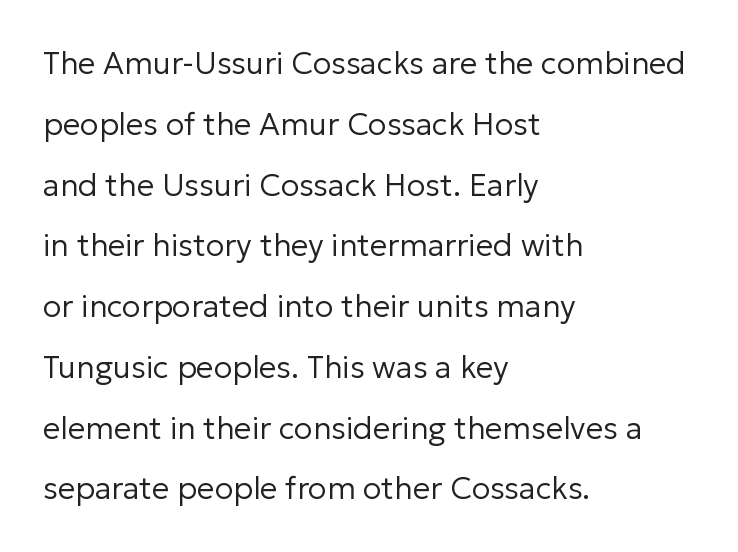
The typeface has the unassuming heft of standard copy or less. Horizontal bands of white between lines are thick stripes. The lines in this sample share a left origin and differ only in where they stop. The foot of each line stays bare and open.
